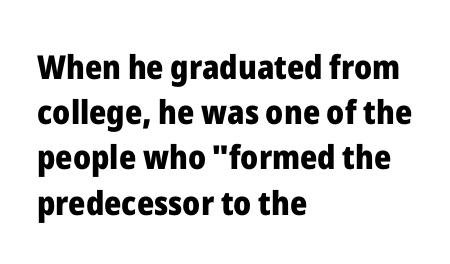
The image shows 33 px heavy sans-serif type, upright; set left-aligned, normal line spacing (1.37x), normal letter spacing, not underlined; low stroke contrast and a medium x-height.
